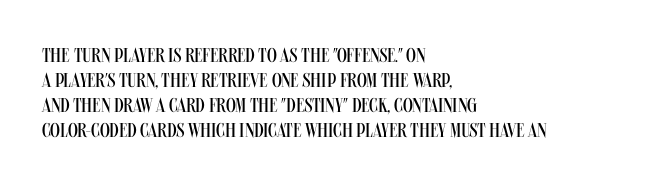
The image shows 20 px text type, upright; set left-aligned, normal line spacing (1.25x), normal letter spacing, not underlined.
